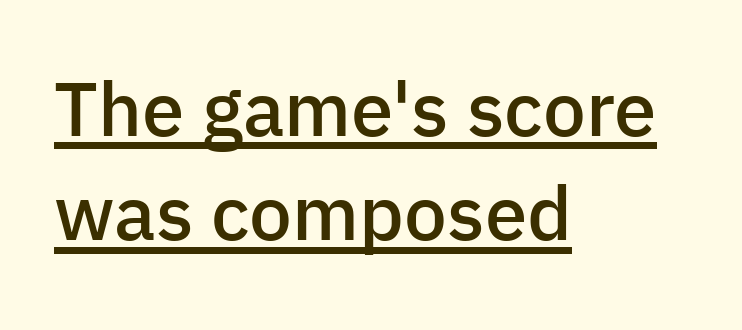
{"serif": "no", "italic": "no", "bold": "semi", "weight": "semibold", "width": "normal", "stroke_contrast": "low", "x_height": "medium", "monospaced": "no", "underline": "yes", "align": "left", "line_spacing": "normal", "line_spacing_ratio": 1.37, "letter_spacing": "normal", "letter_spacing_em": 0.0, "glyph_px": 76}
